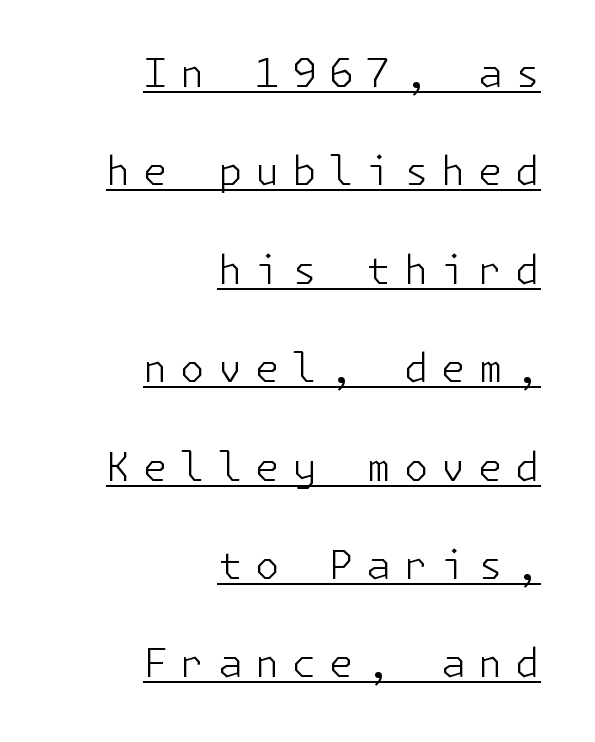
The image shows 40 px light sans-serif type, upright; set right-aligned, loose line spacing (2.46x), unusually wide letter spacing (+0.31 em), underlined; low stroke contrast and a medium x-height.
